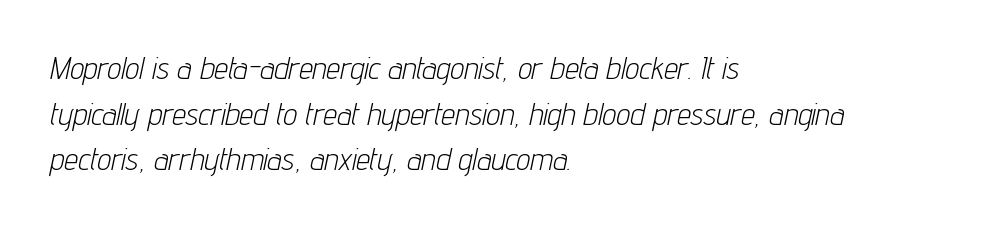
{"italic": "yes", "lean": "right", "slant_degrees": 12, "bold": "no", "weight": "light", "width": "condensed", "stroke_contrast": "low", "x_height": "medium", "monospaced": "no", "underline": "no", "align": "left", "line_spacing": "normal", "line_spacing_ratio": 1.47, "letter_spacing": "normal", "letter_spacing_em": 0.0, "glyph_px": 31}
